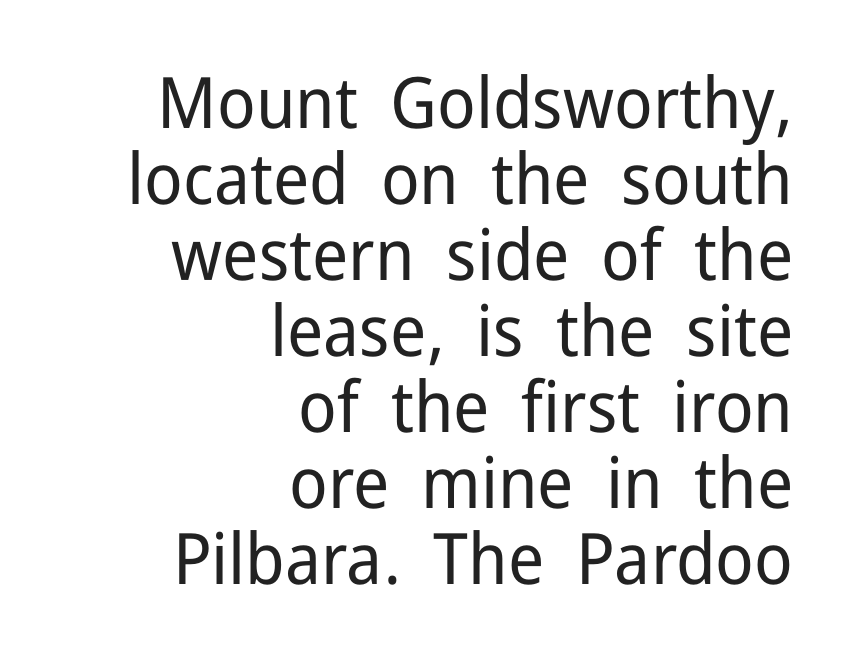
I'd call this a sans setting — the letters go barefoot. The face used here is proportionally spaced, like ordinary book or web type. Notice how the passage keeps a crisp vertical edge on the right only. Summary of vertical rhythm: compact, with narrow interline spacing. Posture: straight, roman, zero tilt.
